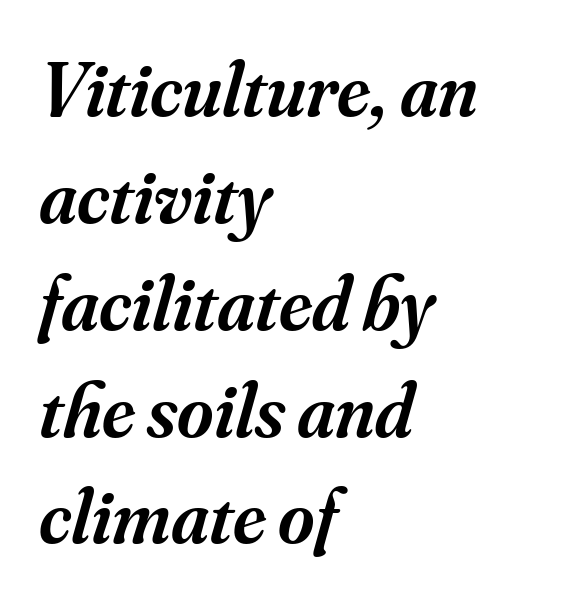
Caption: standard tracking, unaltered. Teacher's note: observe the even left margin — that is flush-left alignment. The passage shown is typeset with a serif family. The typesetting leans somewhat heavy: a semibold.
